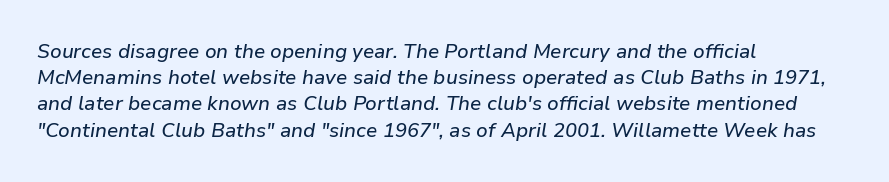
Nobody touched the tracking dial on this one. The space directly below the letters is spotless. The rendering applies a slant to the glyphs. Leading: standard. Notice how the passage keeps a crisp vertical edge on the left only.
